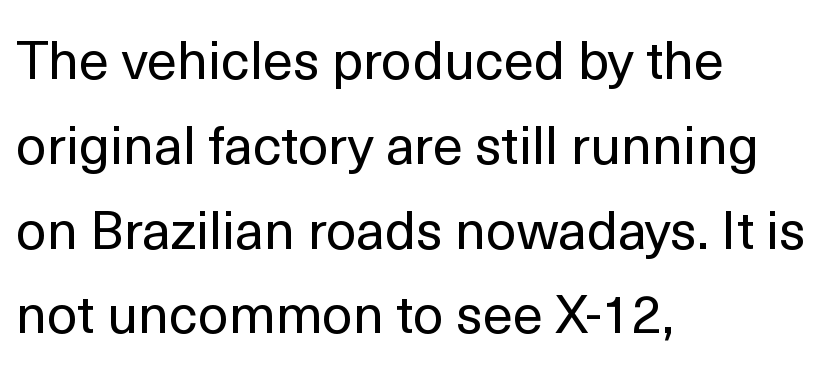
Think of a printed novel: that variable character pitch is what you see here. Upright lettering throughout. Honestly, the row spacing looks completely unremarkable. Font category for this specimen: sans-serif. Descender tails drop into unmarked territory.
